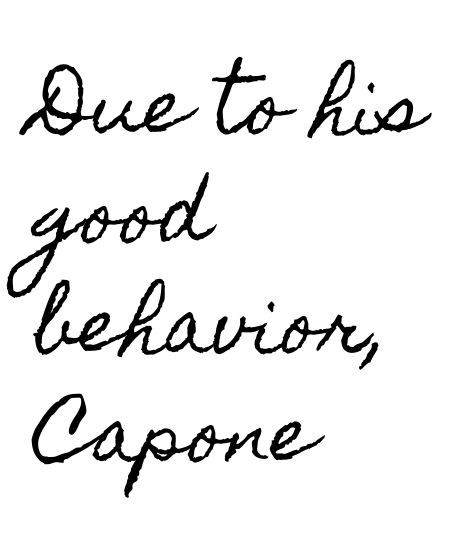
{"width": "condensed", "x_height": "small", "monospaced": "no", "underline": "no", "align": "left", "line_spacing": "normal", "line_spacing_ratio": 1.5, "letter_spacing": "normal", "letter_spacing_em": 0.0, "glyph_px": 73}
